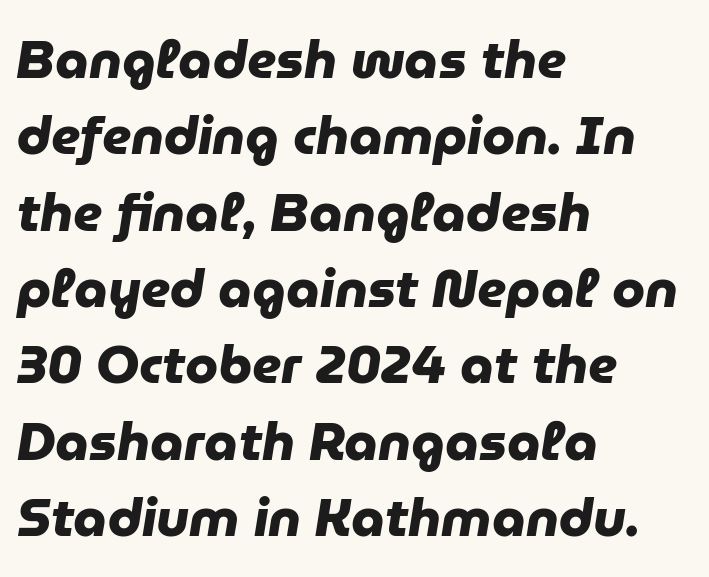
{"serif": "no", "bold": "yes", "weight": "heavy", "width": "normal", "stroke_contrast": "low", "x_height": "medium", "monospaced": "no", "underline": "no", "align": "left", "line_spacing": "normal", "line_spacing_ratio": 1.44, "letter_spacing": "normal", "letter_spacing_em": 0.0, "glyph_px": 53}
